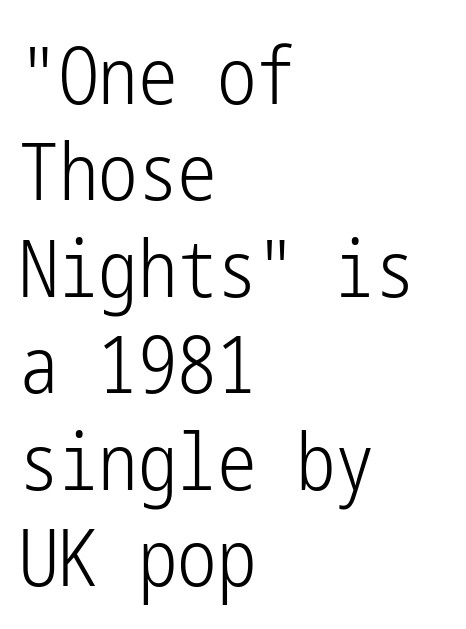
The image shows 79 px light, condensed sans-serif type, upright; set left-aligned, line spacing 1.22x, normal letter spacing, not underlined; low stroke contrast and a medium x-height.
